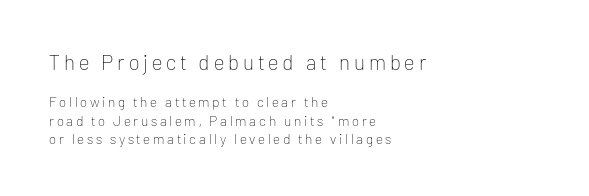
If you drew a ruler down the left edge, every line would touch it. The face looks like a standard text weight, possibly lighter. Evenly set lines give the paragraph a standard silhouette. Bare-footed words on every line. Size hierarchy here favors the leading block over the trailing one. The lettering stays uniformly vertical, giving the passage a roman look.
